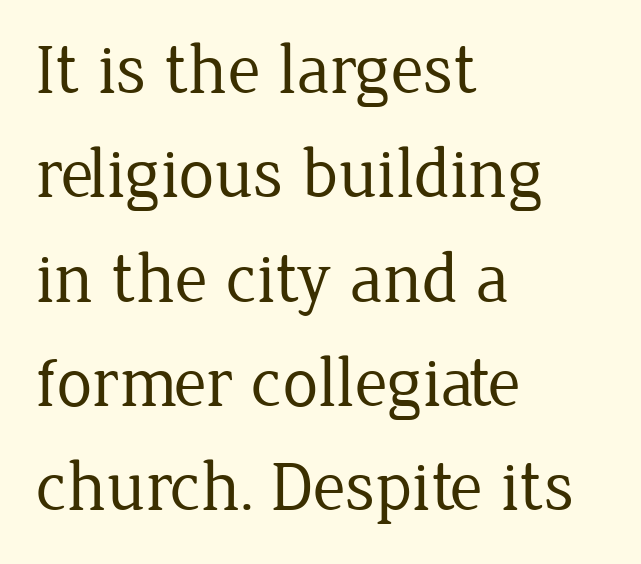
Typographically, this falls in the serif category. The baseline area is clear. A typesetter would call this leading conventional body-copy spacing. The passage shown is typed in a proportional face where columns would drift.
